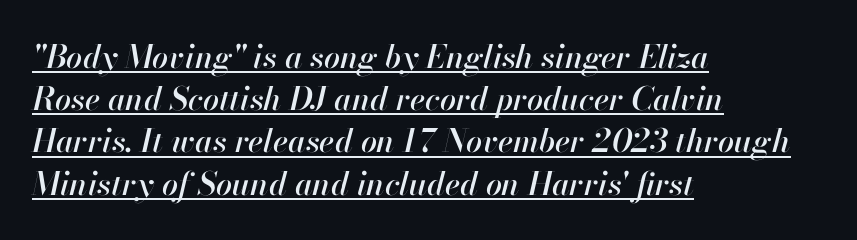
Q: Is the text italic (slanted)? A: Yes, it leans right by about 13 degrees.
Q: Is the text underlined? A: Yes.
Q: How is the paragraph aligned? A: Left-aligned.
Q: Is the spacing between letters normal or unusually wide? A: Normal.
Q: Is the spacing between lines tight, normal or loose? A: Normal.
Q: Width (condensed, normal, or wide)? A: Normal.
Q: Stroke contrast? A: High.
Q: x-height? A: Small.
Q: Monospaced? A: No.
